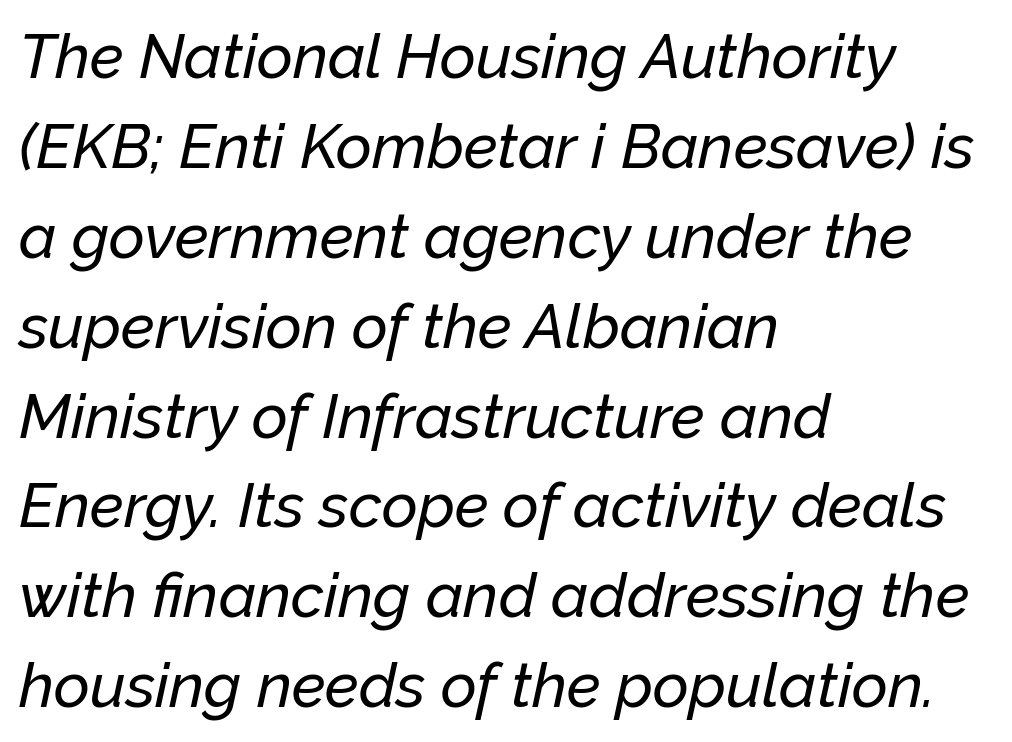
The space beneath each line is pristine and unruled. Horizontal bands of white between lines are of average thickness. The face used here is proportionally spaced, like ordinary book or web type. The line texture is even and compact thanks to regular tracking. Leftover space on each line is placed entirely after the last word.
